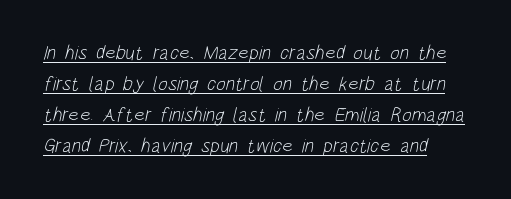
Q: Is the text bold? A: No.
Q: Is the text underlined? A: Yes.
Q: Is the spacing between letters normal or unusually wide? A: Normal.
Q: Is the spacing between lines tight, normal or loose? A: Normal.
